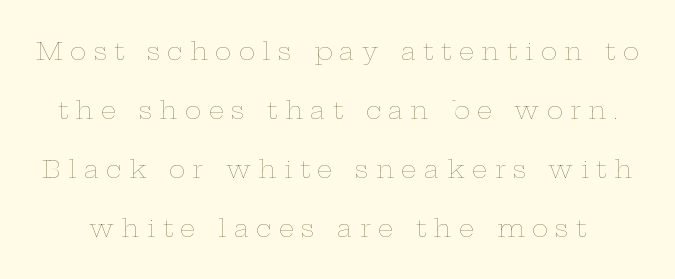
The image shows 25 px text type, upright; set loose line spacing (2.36x), unusually wide letter spacing (+0.29 em), not underlined.
